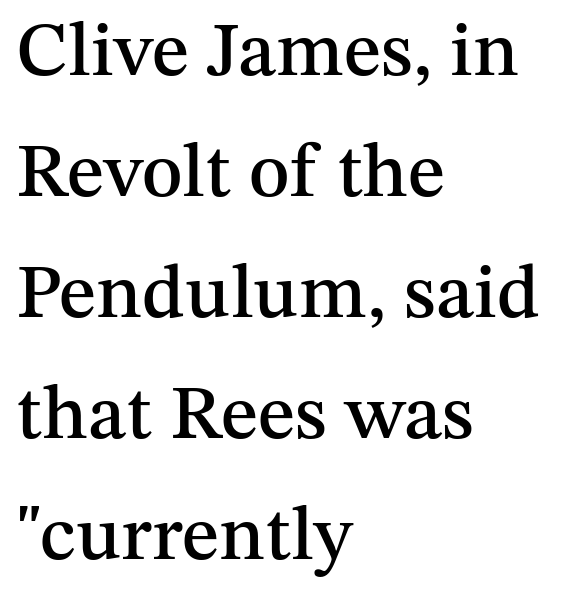
{"serif": "yes", "italic": "no", "width": "normal", "stroke_contrast": "medium", "x_height": "medium", "monospaced": "no", "underline": "no", "align": "left", "line_spacing": "normal", "line_spacing_ratio": 1.57, "letter_spacing": "normal", "letter_spacing_em": 0.0, "glyph_px": 77}
